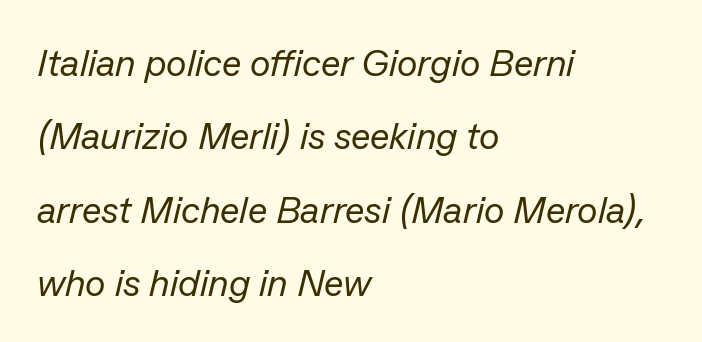
Character widths vary here, with narrow letters taking less room than wide ones. Weight: in the light-to-regular range. Yep, that's italic — everything's leaning. Type without underlining. Compared with a centered layout, this one pins lines to the left instead.
